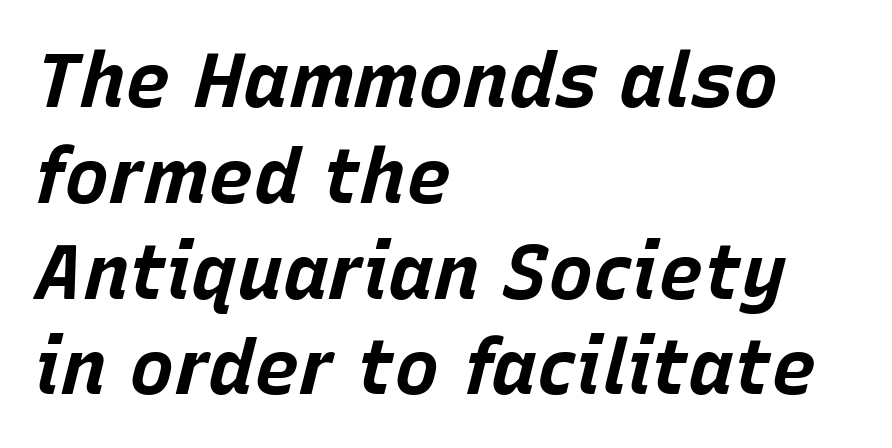
{"italic": "yes", "lean": "right", "slant_degrees": 15, "bold": "yes", "weight": "bold", "width": "normal", "stroke_contrast": "low", "x_height": "large", "monospaced": "no", "underline": "no", "align": "left", "line_spacing": "normal", "line_spacing_ratio": 1.26, "letter_spacing": "normal", "letter_spacing_em": 0.0, "glyph_px": 76}
